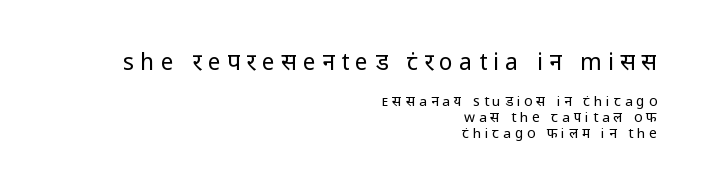
Q: Is the text bold? A: No.
Q: Is the text italic (slanted)? A: No, it is upright.
Q: Is the text underlined? A: No.
Q: How is the paragraph aligned? A: Right-aligned.
Q: Is the spacing between letters normal or unusually wide? A: Unusually wide.
Q: Is the spacing between lines tight, normal or loose? A: Tight.
Q: Which block of text is set in a larger size, the first (top) or the second (bottom)? A: The first (top) one.
